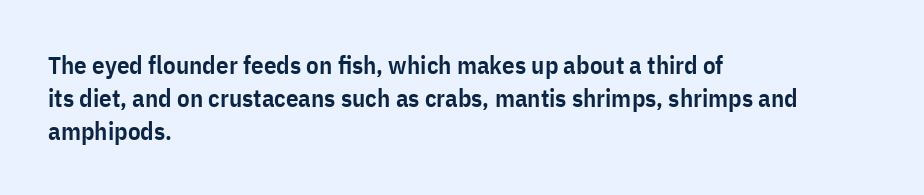
Is the letter spacing exaggerated? No — it looks like the ordinary default. The text block is weighted toward the left margin, trailing off unevenly rightward. Anything drawn beneath the words? Only blank space. The passage shown stacks its lines at a standard gap.
